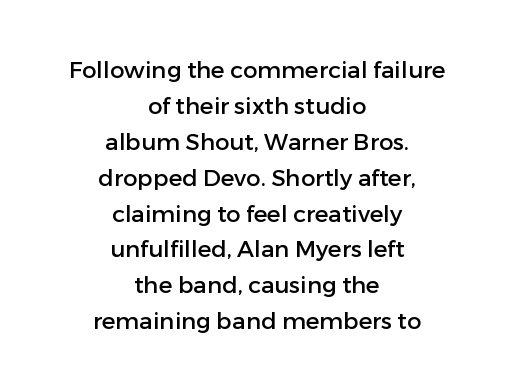
Each row of text sits above clean, open space. Reading down the column, the eye jumps a familiar distance to each next line. The lines are quadded center. You could call the tracking neutral — neither tight nor loose. The letters stand upright; this is a roman face.
